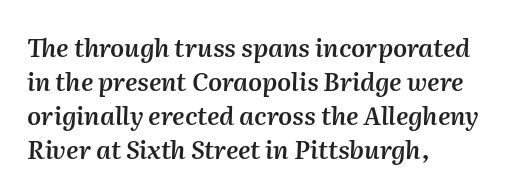
{"italic": "yes", "lean": "right", "slant_degrees": 2, "bold": "semi", "underline": "no", "align": "left", "line_spacing": "normal", "line_spacing_ratio": 1.36, "letter_spacing": "normal", "letter_spacing_em": 0.0, "glyph_px": 25}
